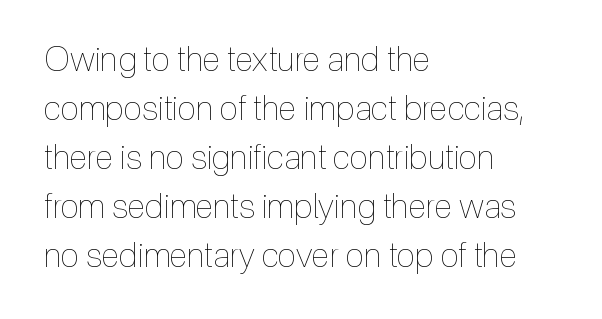
{"italic": "no", "bold": "no", "weight": "thin", "width": "condensed", "x_height": "medium", "monospaced": "no", "underline": "no", "align": "left", "line_spacing": "normal", "line_spacing_ratio": 1.44, "letter_spacing": "normal", "letter_spacing_em": 0.0, "glyph_px": 34}
